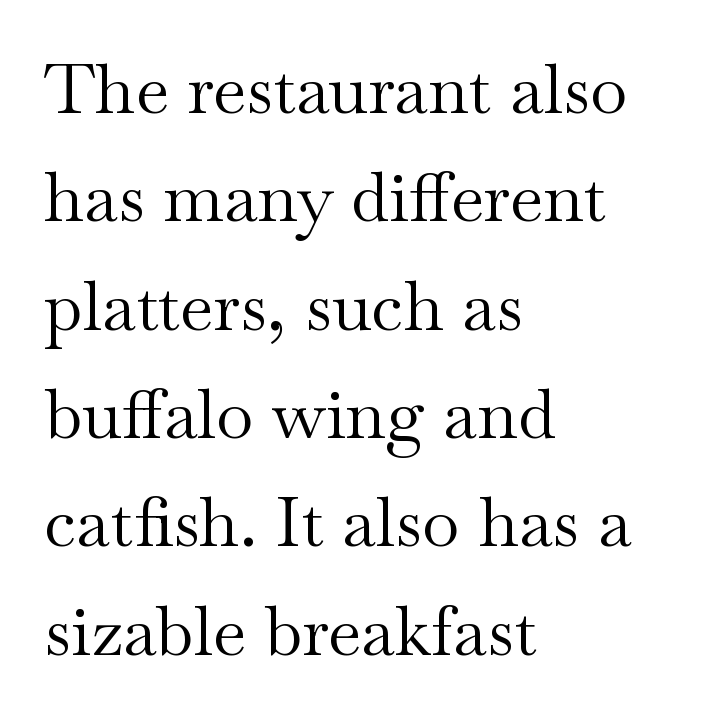
{"serif": "yes", "italic": "no", "bold": "no", "weight": "regular", "width": "wide", "stroke_contrast": "medium", "x_height": "small", "monospaced": "no", "underline": "no", "align": "left", "line_spacing": "normal", "line_spacing_ratio": 1.57, "letter_spacing": "normal", "letter_spacing_em": 0.0, "glyph_px": 69}
